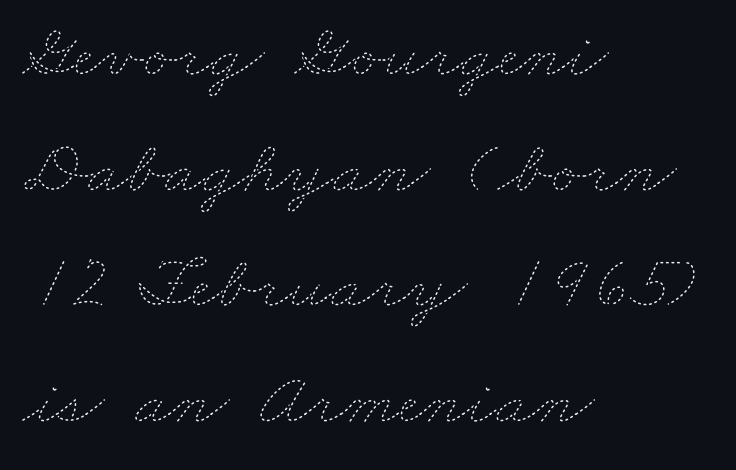
Rows of type keep a routine distance in the vertical direction. The face used here is rendered with its standard letterfit. The gap between lines stays unmarked. The typesetter chose a ragged-right arrangement here.
